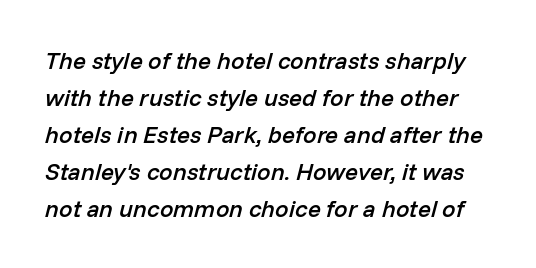
The image shows 24 px text type, italic (leaning right); set normal line spacing (1.54x), normal letter spacing, not underlined.
